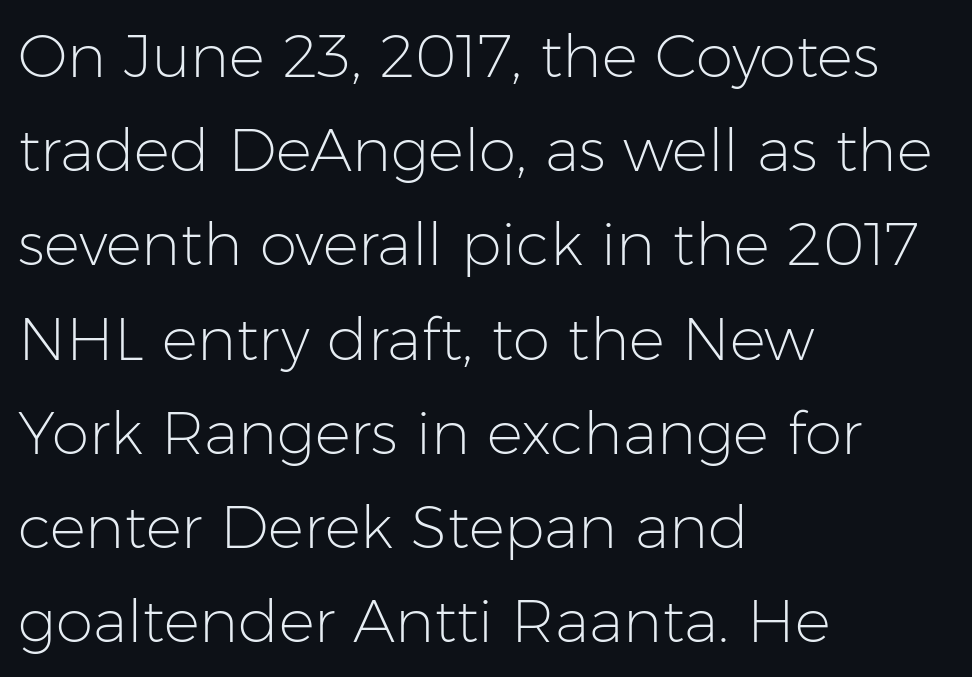
Q: Is the text bold? A: No.
Q: Is the text italic (slanted)? A: No, it is upright.
Q: Is the typeface a serif or a sans-serif typeface? A: Sans-serif.
Q: Is the text underlined? A: No.
Q: How is the paragraph aligned? A: Left-aligned.
Q: Is the spacing between letters normal or unusually wide? A: Normal.
Q: Is the spacing between lines tight, normal or loose? A: Normal.
Q: Width (condensed, normal, or wide)? A: Normal.
Q: Stroke contrast? A: Low.
Q: x-height? A: Medium.
Q: Monospaced? A: No.
